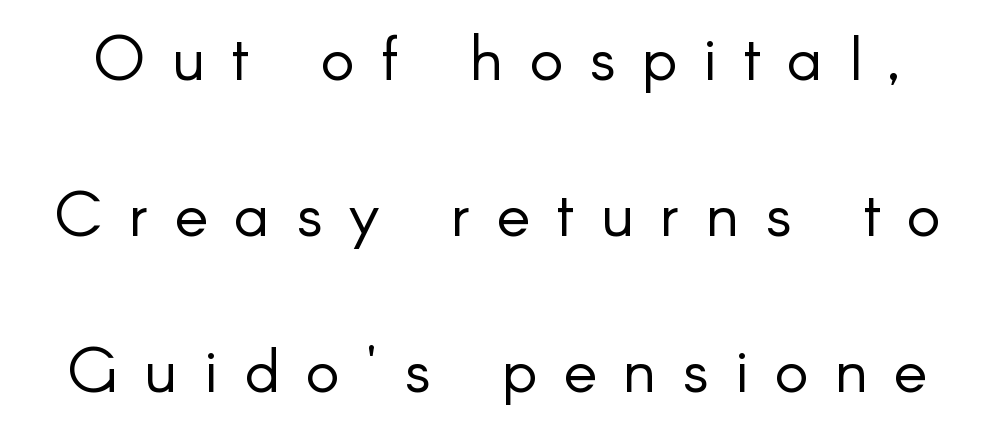
{"serif": "no", "italic": "no", "bold": "no", "weight": "light", "width": "normal", "stroke_contrast": "low", "x_height": "small", "monospaced": "no", "underline": "no", "line_spacing": "loose", "line_spacing_ratio": 2.48, "letter_spacing": "wide", "letter_spacing_em": 0.42, "glyph_px": 63}
